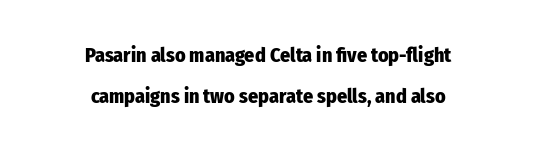
The image shows 20 px bold type, upright; set centered, loose line spacing (2.06x), normal letter spacing, not underlined.
